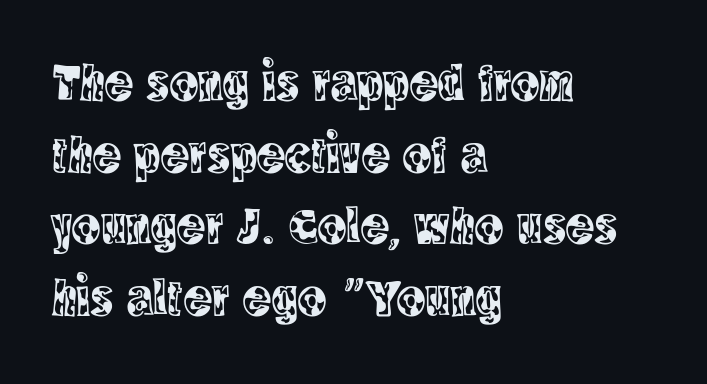
The passage is arranged the way most books set body copy — flush left. In terms of leading, this rendering sits right in the middle. Is this a fixed-width face? No — the glyphs have proportional, varying widths. The rendering shows small feet on the letterforms — a serif design.
